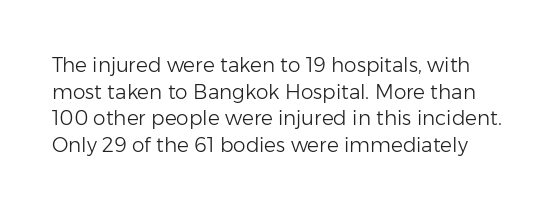
The image shows 20 px text type, upright; set normal line spacing (1.33x), normal letter spacing, not underlined.
